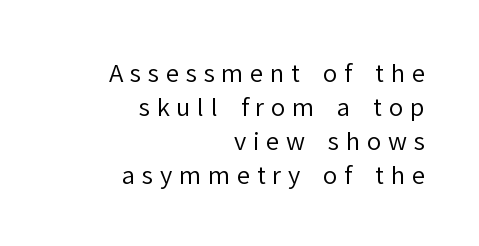
{"italic": "no", "bold": "no", "underline": "no", "align": "right", "line_spacing": "normal", "line_spacing_ratio": 1.41, "letter_spacing": "wide", "letter_spacing_em": 0.28, "glyph_px": 24}
